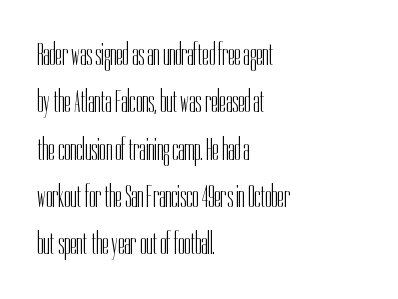
{"serif": "no", "italic": "no", "bold": "no", "weight": "light", "width": "condensed", "stroke_contrast": "low", "x_height": "medium", "monospaced": "no", "underline": "no", "align": "left", "line_spacing": "normal", "line_spacing_ratio": 1.48, "letter_spacing": "normal", "letter_spacing_em": 0.0, "glyph_px": 32}
